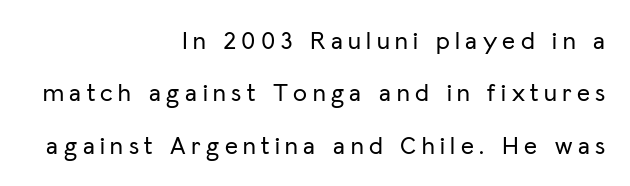
{"italic": "no", "underline": "no", "align": "right", "line_spacing": "loose", "line_spacing_ratio": 2.1, "letter_spacing": "wide", "letter_spacing_em": 0.22, "glyph_px": 25}
